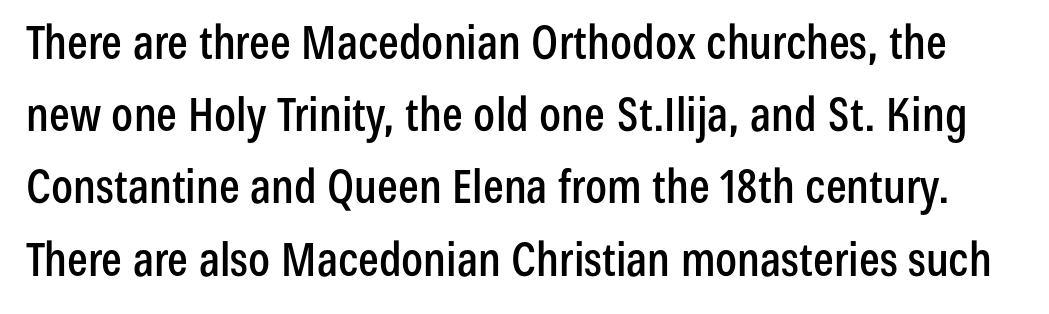
Spacing between characters is what you'd get straight out of the box. A sans-serif font was chosen for this passage. The typography opts for an upright posture over an oblique one. Each new line begins a customary step beneath the previous one. The face used here is proportionally spaced, like ordinary book or web type.
